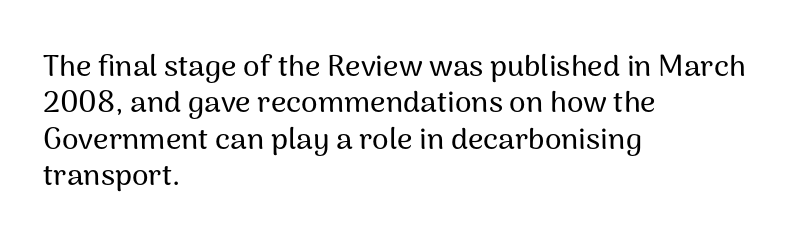
{"serif": "no", "italic": "no", "width": "normal", "stroke_contrast": "medium", "x_height": "medium", "monospaced": "no", "underline": "no", "align": "left", "line_spacing_ratio": 1.21, "letter_spacing": "normal", "letter_spacing_em": 0.0, "glyph_px": 30}
